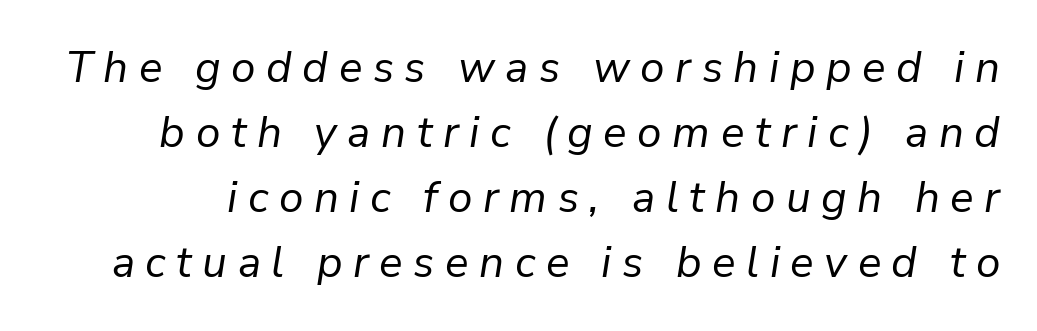
Q: Is the text bold? A: No.
Q: Is the text italic (slanted)? A: Yes, it leans right by about 9 degrees.
Q: Is the text underlined? A: No.
Q: Is the spacing between letters normal or unusually wide? A: Unusually wide.
Q: Is the spacing between lines tight, normal or loose? A: Normal.
Q: Width (condensed, normal, or wide)? A: Normal.
Q: Stroke contrast? A: Low.
Q: x-height? A: Medium.
Q: Monospaced? A: No.
